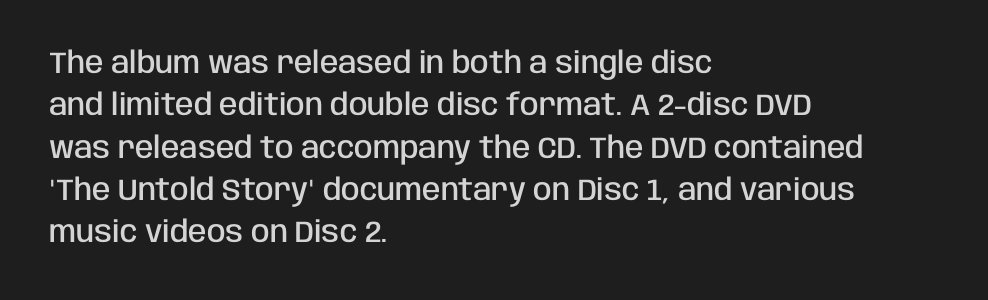
The image shows 30 px semibold, condensed sans-serif type, upright; set left-aligned, normal line spacing (1.41x), normal letter spacing, not underlined; low stroke contrast and a large x-height.
